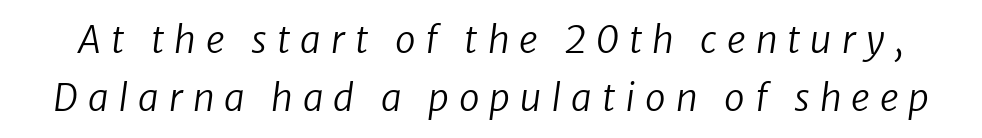
Spacing verdict: proportional, widths tailored to each character. Letters have the restrained weight of plain body copy at most. The rendering inserts visible extra space after every character. Underline: absent. The font family rendered here belongs to the sans-serif group.
